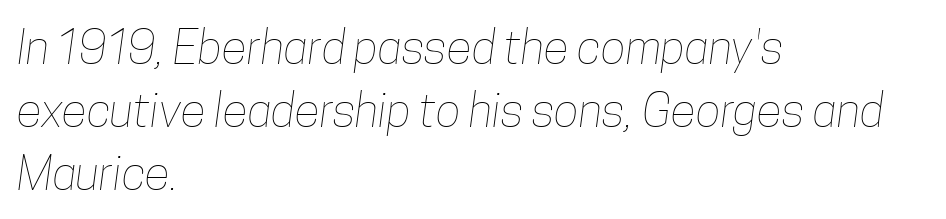
The gaps between neighbouring characters are ordinary and unremarkable. You could not count columns in this text — the font is proportionally spaced. Regular leading. Short and long lines alike share a common starting point at left. Letters rest on an invisible, unmarked baseline. The face looks like a standard text weight, possibly lighter.
